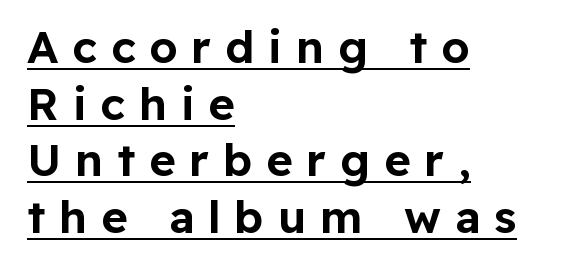
Q: Is the text italic (slanted)? A: No, it is upright.
Q: Is the typeface a serif or a sans-serif typeface? A: Sans-serif.
Q: Is the text underlined? A: Yes.
Q: How is the paragraph aligned? A: Left-aligned.
Q: Is the spacing between letters normal or unusually wide? A: Unusually wide.
Q: Is the spacing between lines tight, normal or loose? A: Normal.
Q: Width (condensed, normal, or wide)? A: Normal.
Q: Stroke contrast? A: Low.
Q: x-height? A: Medium.
Q: Monospaced? A: No.
